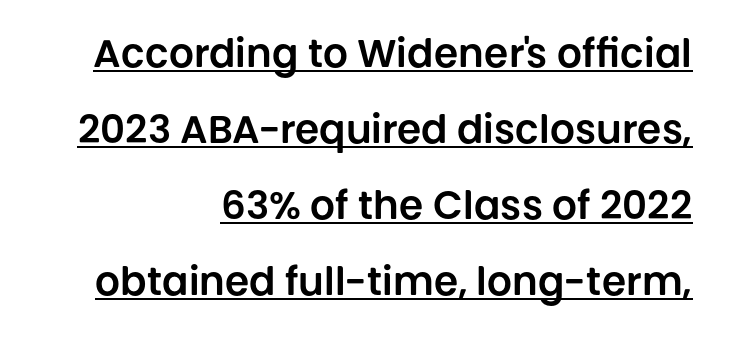
{"serif": "no", "italic": "no", "width": "normal", "stroke_contrast": "low", "x_height": "large", "monospaced": "no", "underline": "yes", "align": "right", "line_spacing": "loose", "line_spacing_ratio": 1.95, "letter_spacing": "normal", "letter_spacing_em": 0.0, "glyph_px": 39}
